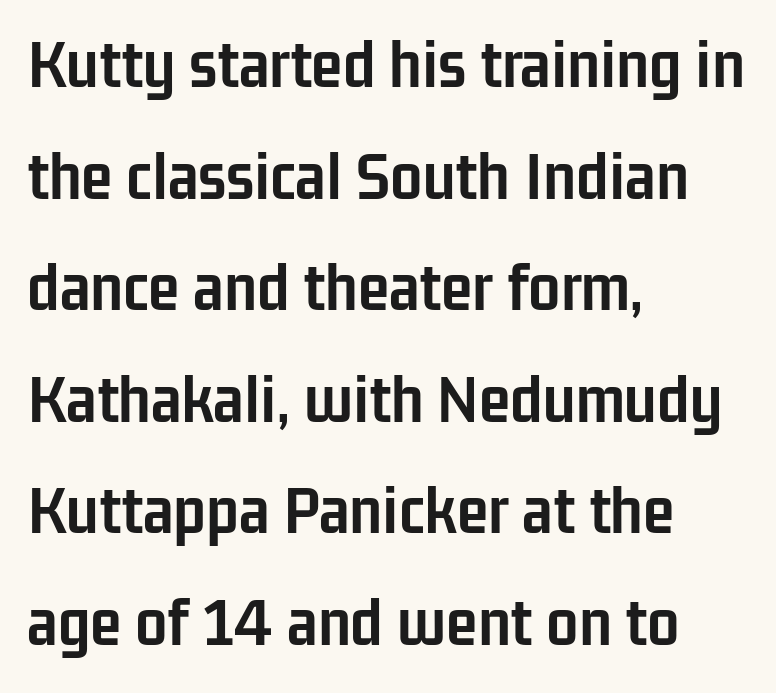
{"serif": "no", "italic": "no", "bold": "yes", "weight": "semibold", "width": "condensed", "stroke_contrast": "low", "x_height": "medium", "monospaced": "no", "underline": "no", "align": "left", "line_spacing": "normal", "line_spacing_ratio": 1.55, "letter_spacing": "normal", "letter_spacing_em": 0.0, "glyph_px": 72}
